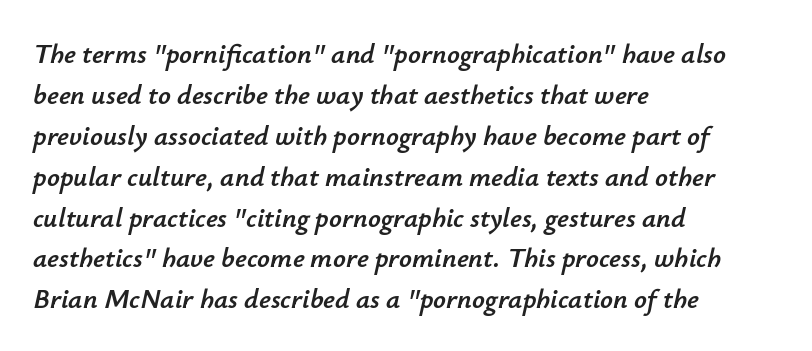
{"italic": "yes", "lean": "right", "slant_degrees": 12, "width": "normal", "stroke_contrast": "low", "x_height": "small", "monospaced": "no", "underline": "no", "align": "left", "line_spacing": "normal", "line_spacing_ratio": 1.46, "letter_spacing": "normal", "letter_spacing_em": 0.0, "glyph_px": 28}
